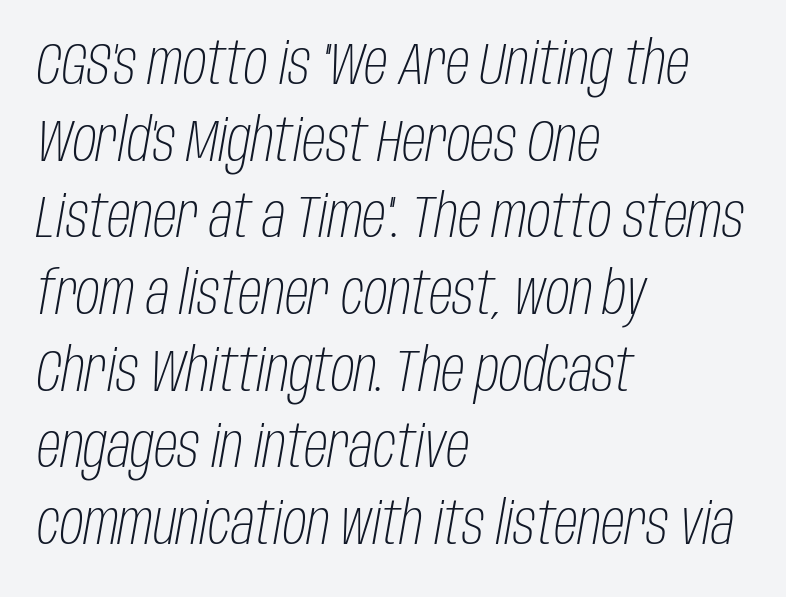
Q: Is the text bold? A: No.
Q: Is the text italic (slanted)? A: Yes, it leans right by about 10 degrees.
Q: Is the text underlined? A: No.
Q: How is the paragraph aligned? A: Left-aligned.
Q: Is the spacing between letters normal or unusually wide? A: Normal.
Q: Is the spacing between lines tight, normal or loose? A: Normal.
Q: Width (condensed, normal, or wide)? A: Condensed.
Q: Stroke contrast? A: Low.
Q: x-height? A: Large.
Q: Monospaced? A: No.
